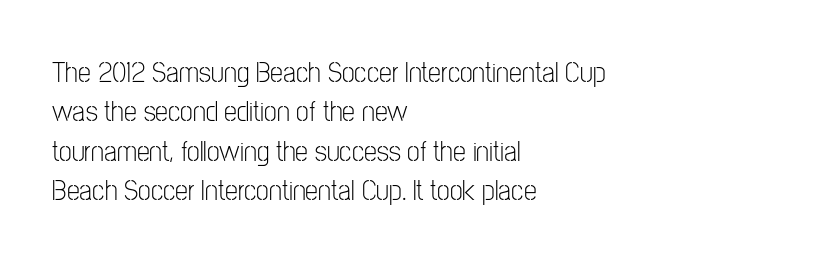
The image shows 29 px light, condensed sans-serif type, upright; set left-aligned, normal line spacing (1.36x), normal letter spacing, not underlined; low stroke contrast and a medium x-height.
